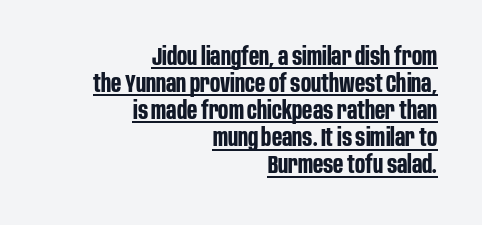
Q: Is the text bold? A: Yes.
Q: Is the text italic (slanted)? A: No, it is upright.
Q: Is the text underlined? A: Yes.
Q: How is the paragraph aligned? A: Right-aligned.
Q: Is the spacing between letters normal or unusually wide? A: Normal.
Q: Is the spacing between lines tight, normal or loose? A: Tight.
